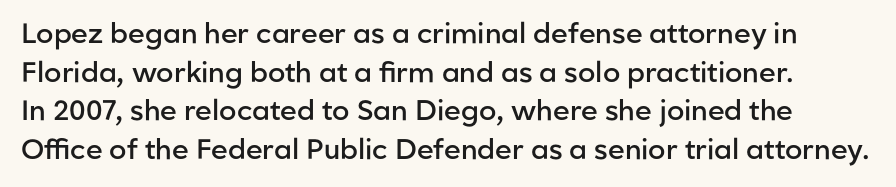
The image shows 28 px semibold sans-serif type, upright; set normal line spacing (1.38x), normal letter spacing, not underlined; low stroke contrast and a medium x-height.
